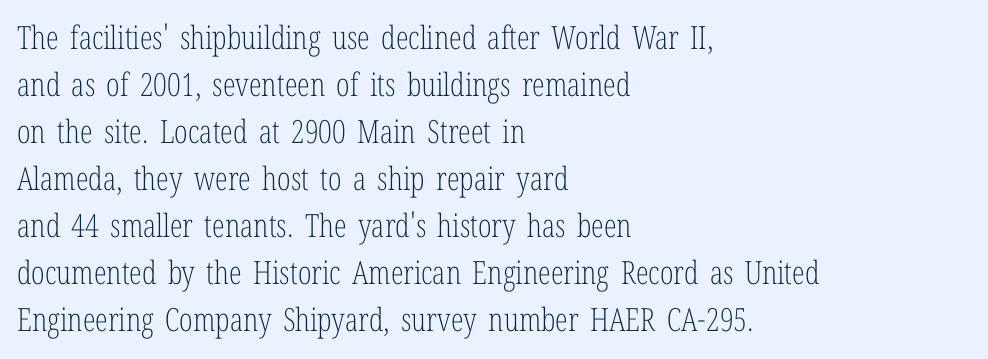
Q: Is the text bold? A: No.
Q: Is the text italic (slanted)? A: No, it is upright.
Q: Is the typeface a serif or a sans-serif typeface? A: Serif.
Q: Is the text underlined? A: No.
Q: How is the paragraph aligned? A: Left-aligned.
Q: Is the spacing between letters normal or unusually wide? A: Normal.
Q: Is the spacing between lines tight, normal or loose? A: Normal.
Q: Width (condensed, normal, or wide)? A: Condensed.
Q: Stroke contrast? A: Low.
Q: x-height? A: Medium.
Q: Monospaced? A: No.
